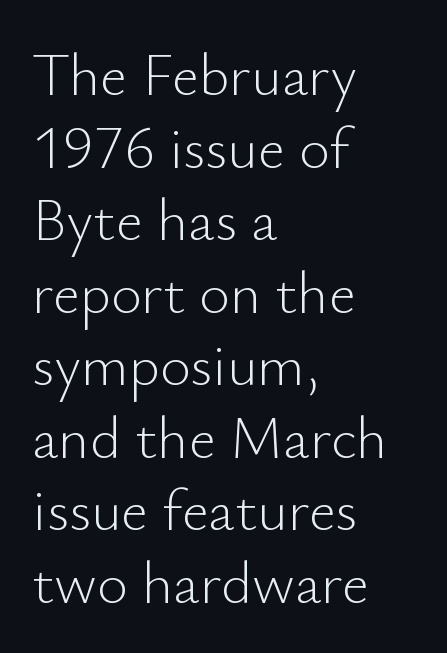
Vertical strokes here are truly vertical. Stems and bowls with no extra thickness — not bold. Just letters on the line, the space beneath them empty. The letters advance in unequal steps, a hallmark of proportional type. All the whitespace from short lines collects on the right.
